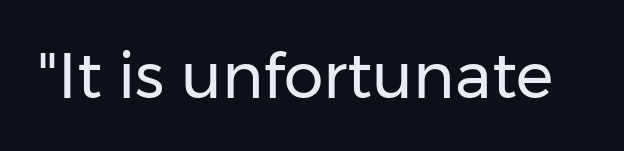
The image shows 63 px regular-weight sans-serif type, upright; set normal letter spacing, not underlined; low stroke contrast and a medium x-height.
